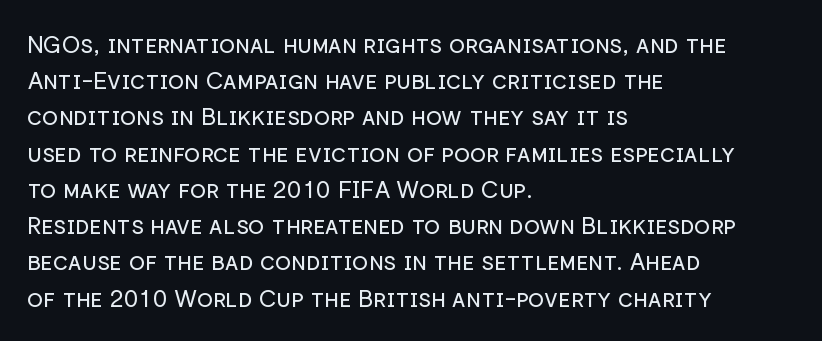
The image shows 24 px text type, upright; set left-aligned, normal line spacing (1.51x), normal letter spacing, not underlined.
